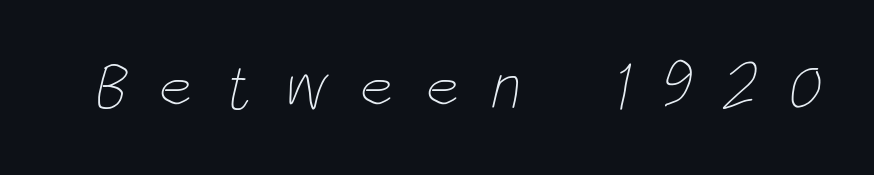
Q: Is the text bold? A: No.
Q: Is the text underlined? A: No.
Q: Is the spacing between letters normal or unusually wide? A: Unusually wide.
Q: Width (condensed, normal, or wide)? A: Condensed.
Q: Stroke contrast? A: Low.
Q: x-height? A: Large.
Q: Monospaced? A: No.
